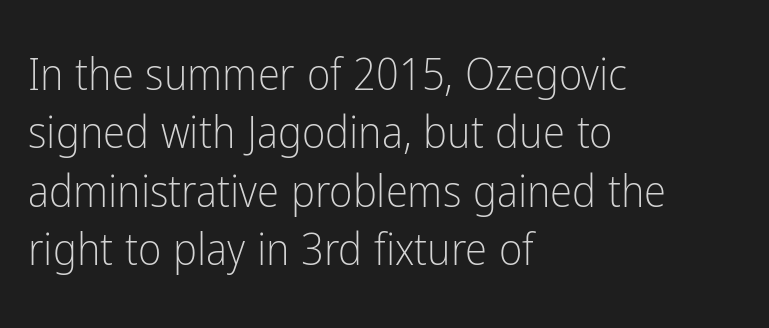
Ordinary non-slanted type is in use. Type style note: lacks serifs. The typeface has the unassuming heft of standard copy or less. Underline: absent. Summary of vertical rhythm: regular, with standard interline spacing. The tracking reads as untouched default to a designer's eye.
